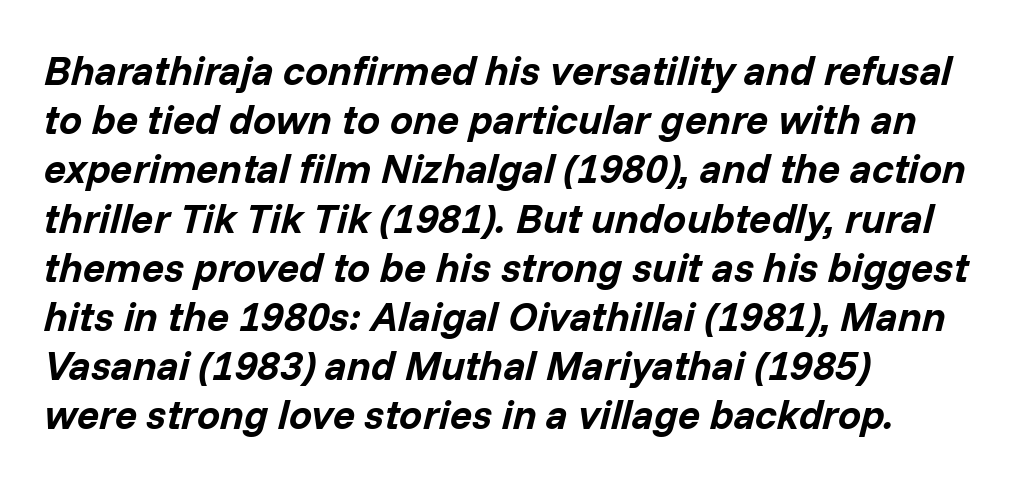
The image shows 41 px bold type, italic (leaning right); set left-aligned, line spacing 1.2x, normal letter spacing, not underlined; low stroke contrast and a medium x-height.
